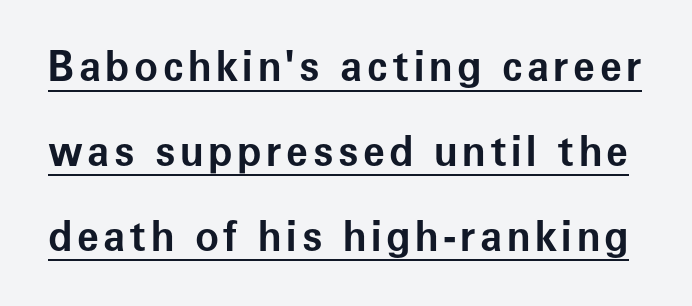
Q: Is the text bold? A: Yes.
Q: Is the text italic (slanted)? A: No, it is upright.
Q: Is the typeface a serif or a sans-serif typeface? A: Sans-serif.
Q: Is the text underlined? A: Yes.
Q: Is the spacing between lines tight, normal or loose? A: Loose.
Q: Width (condensed, normal, or wide)? A: Normal.
Q: Stroke contrast? A: Low.
Q: x-height? A: Medium.
Q: Monospaced? A: No.
